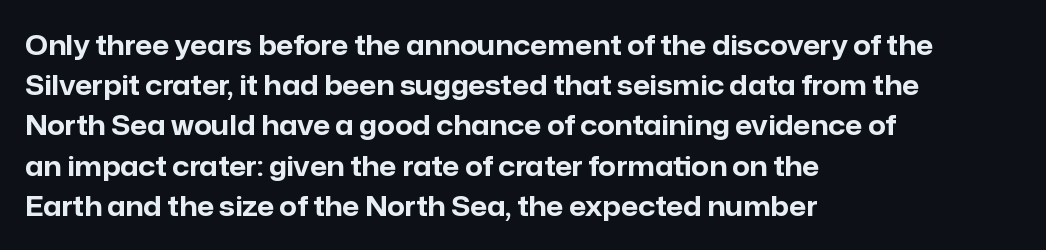
Q: Is the text bold? A: Yes.
Q: Is the text italic (slanted)? A: No, it is upright.
Q: Is the text underlined? A: No.
Q: How is the paragraph aligned? A: Left-aligned.
Q: Is the spacing between letters normal or unusually wide? A: Normal.
Q: Is the spacing between lines tight, normal or loose? A: Normal.
